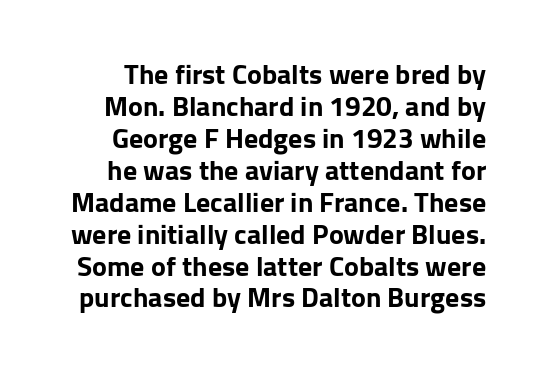
You'd pick this weight for a headline — it's a proper bold. This sample has the flowing, uneven cadence of proportional lettering. Spacing between characters is what you'd get straight out of the box. Nobody drew a line under any word here. Check where the strokes stop: nothing finishes them off — pure sans.
